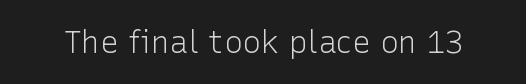
The image shows 31 px light sans-serif type, upright; set normal letter spacing, not underlined; low stroke contrast and a medium x-height.
